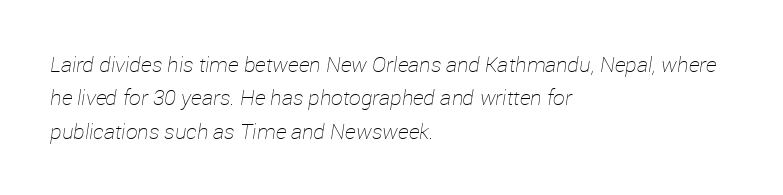
The image shows 21 px text type, italic (leaning right); set left-aligned, normal line spacing (1.59x), normal letter spacing, not underlined.
